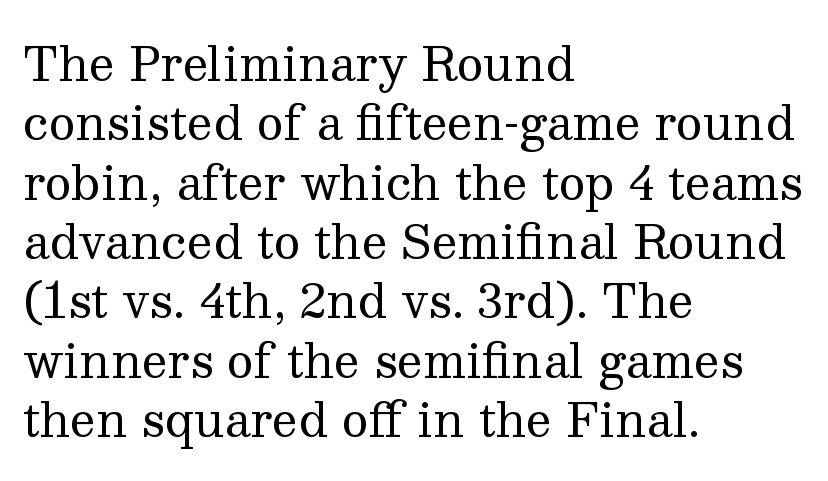
Is the block centered? No — it sits flush against the left margin. Rendered with straight, roman letterforms. You could not count columns in this text — the font is proportionally spaced. Each word holds together tightly as a unit, with standard inter-letter gaps. The type family on display is of the serif kind.
